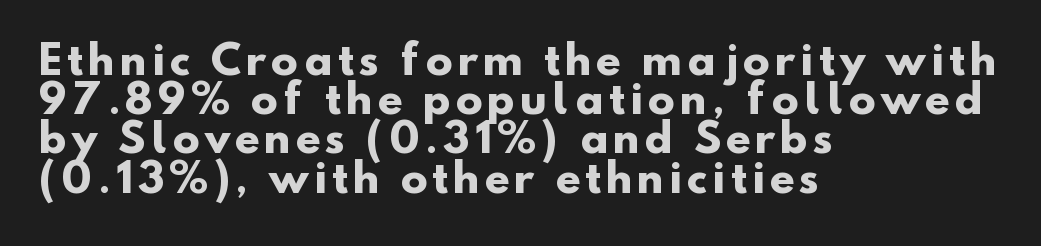
This sample has the flowing, uneven cadence of proportional lettering. Plenty of ink on the page — the face is bold. The line-height multiplier appears low, near solid setting. Has an underline been added? It has not.
